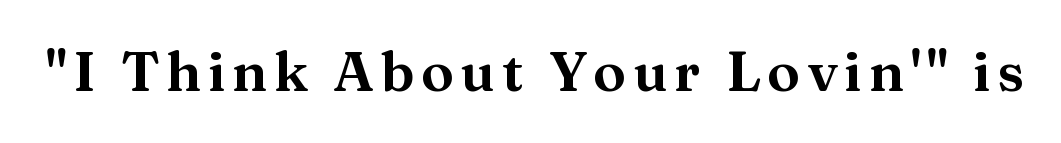
The image shows 55 px wide serif type, upright; set not underlined; medium stroke contrast and a medium x-height.
